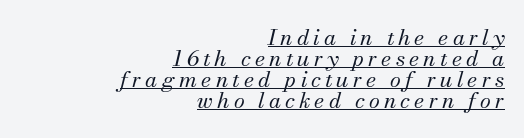
Emphasis is given by a line drawn under the lettering. Layout note: lines flush right. Quick note: interline space is minimal. The typography opts for an oblique posture over an upright one. The face looks like a standard text weight, possibly lighter.
